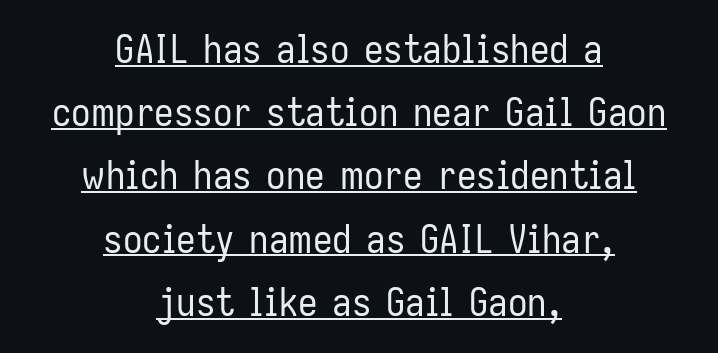
The image shows 39 px regular-weight, condensed sans-serif type, upright; set centered, normal line spacing (1.62x), normal letter spacing, underlined; low stroke contrast and a medium x-height.
